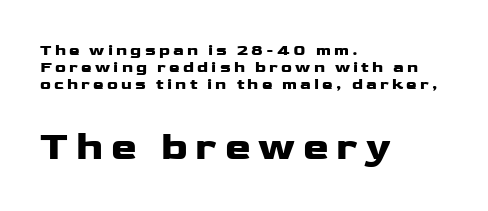
{"serif": "no", "italic": "no", "bold": "yes", "weight": "heavy", "width": "wide", "stroke_contrast": "low", "x_height": "medium", "monospaced": "no", "underline": "no", "align": "left", "line_spacing": "tight", "line_spacing_ratio": 1.07, "letter_spacing": "wide", "letter_spacing_em": 0.2, "larger_block": "second", "size_ratio": 2.44, "glyph_px": 39}
